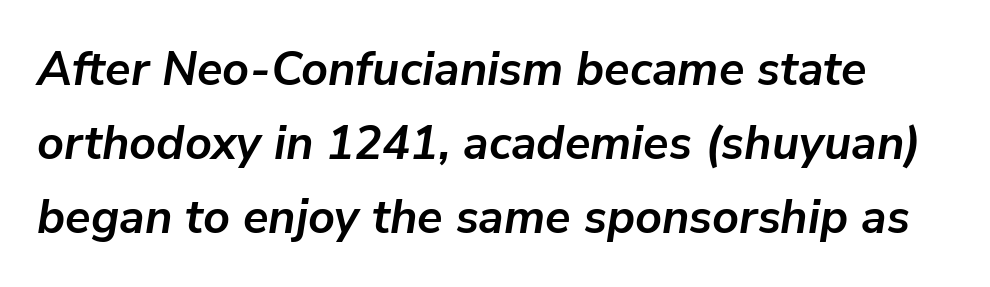
The image shows 47 px semibold type, italic (leaning right); set normal line spacing (1.57x), normal letter spacing, not underlined; low stroke contrast and a medium x-height.
